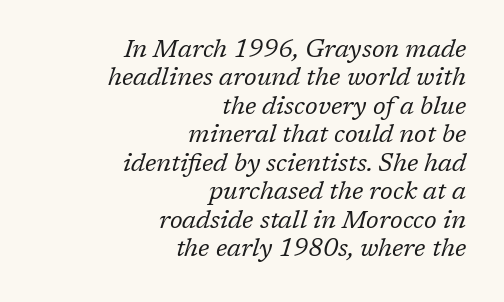
The specimen omits any rule beneath the text block's lines. The lettering tilts uniformly, giving the passage an italic look. Tracking value appears to be zero — textbook default spacing. This sample is right-justified, so line beginnings fall wherever the words allow. The passage shown stacks its lines with hardly any gap. Stroke thickness stays within the range of a standard reading face or lighter.
